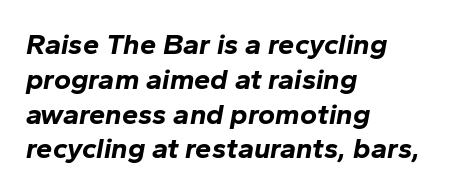
Q: Is the text bold? A: Yes.
Q: Is the text italic (slanted)? A: Yes, it leans right by about 10 degrees.
Q: Is the text underlined? A: No.
Q: How is the paragraph aligned? A: Left-aligned.
Q: Is the spacing between letters normal or unusually wide? A: Normal.
Q: Width (condensed, normal, or wide)? A: Normal.
Q: Stroke contrast? A: Low.
Q: x-height? A: Medium.
Q: Monospaced? A: No.
